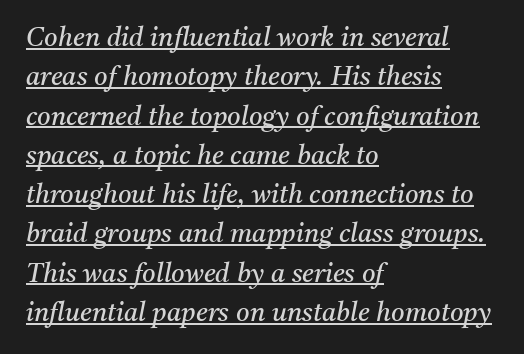
Underline: present. A classic flush-left, rag-right setting is used for this passage. Nothing unusual about the tracking: characters are spaced as the font intends. Vertically, the passage feels balanced, rows spaced as you'd expect.
